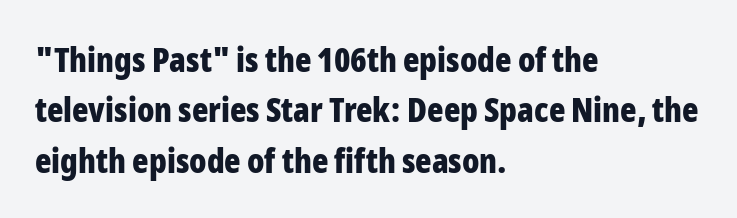
{"serif": "no", "italic": "no", "bold": "yes", "weight": "bold", "width": "condensed", "stroke_contrast": "low", "x_height": "medium", "monospaced": "no", "underline": "no", "align": "left", "line_spacing": "normal", "line_spacing_ratio": 1.48, "letter_spacing": "normal", "letter_spacing_em": 0.0, "glyph_px": 34}
